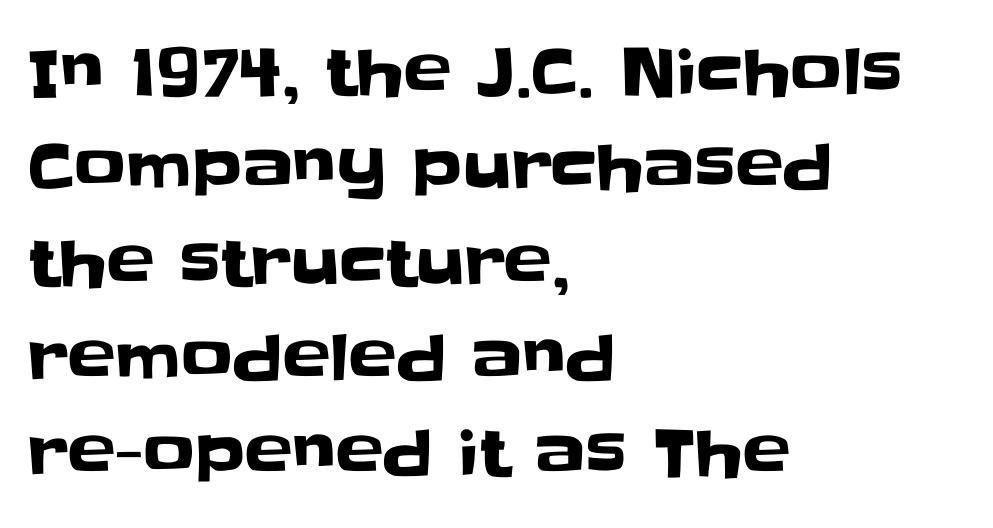
Note the varied advance widths — an 'i' is clearly narrower than an 'm'. The line texture is even and compact thanks to regular tracking. The passage is arranged the way most books set body copy — flush left. A clean baseline with only descenders dipping below it. Posture: vertical. Observe the absence of serifs on each vertical stroke in this sample.
